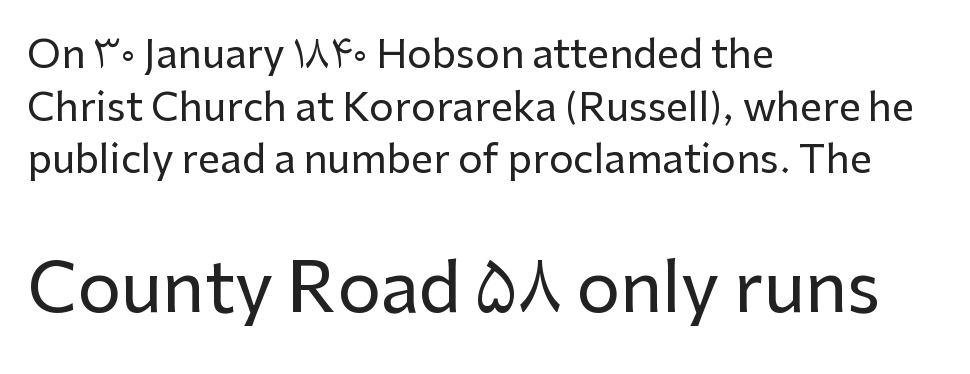
{"serif": "no", "italic": "no", "width": "normal", "stroke_contrast": "low", "x_height": "medium", "monospaced": "no", "underline": "no", "align": "left", "line_spacing": "normal", "line_spacing_ratio": 1.35, "letter_spacing": "normal", "letter_spacing_em": 0.0, "larger_block": "second", "size_ratio": 1.77, "glyph_px": 69}
